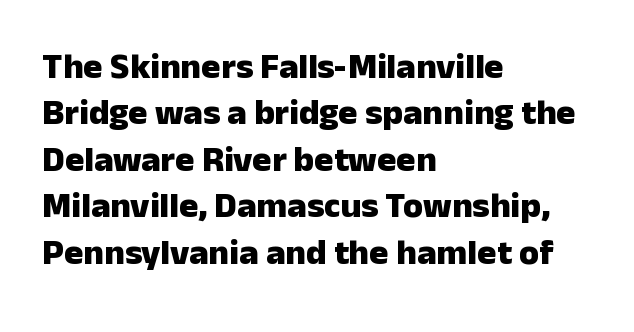
The image shows 36 px heavy sans-serif type, upright; set left-aligned, normal line spacing (1.29x), normal letter spacing, not underlined; low stroke contrast and a medium x-height.
